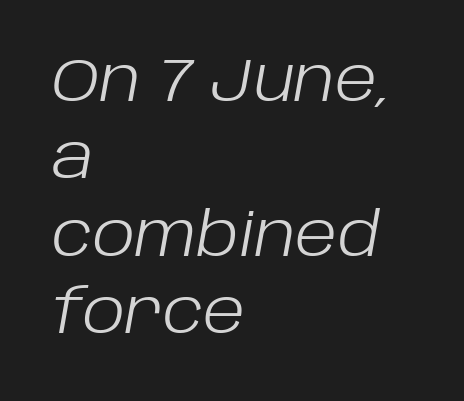
The image shows 61 px light type, italic (leaning right); set left-aligned, normal line spacing (1.27x), normal letter spacing, not underlined; low stroke contrast and a large x-height.
